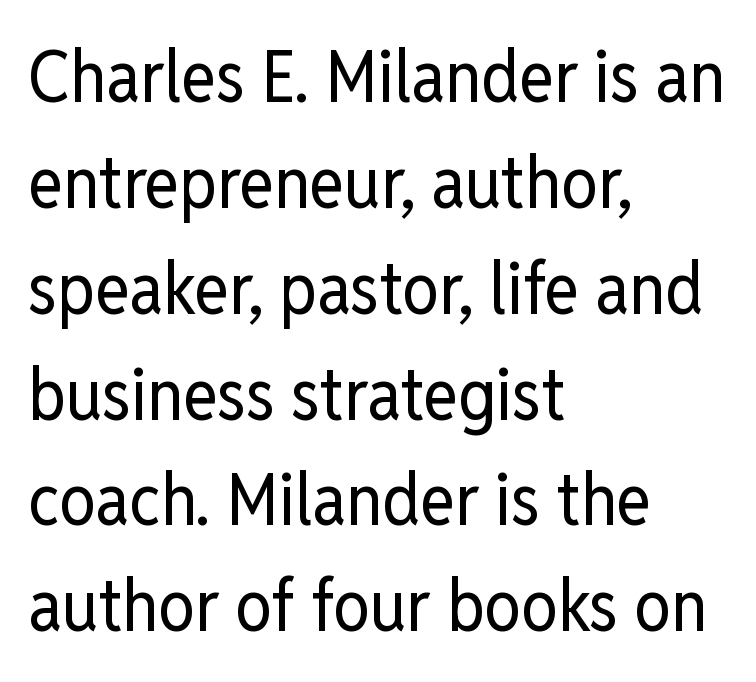
Q: Is the text bold? A: No.
Q: Is the text italic (slanted)? A: No, it is upright.
Q: Is the typeface a serif or a sans-serif typeface? A: Sans-serif.
Q: Is the text underlined? A: No.
Q: How is the paragraph aligned? A: Left-aligned.
Q: Is the spacing between letters normal or unusually wide? A: Normal.
Q: Is the spacing between lines tight, normal or loose? A: Normal.
Q: Width (condensed, normal, or wide)? A: Condensed.
Q: Stroke contrast? A: Low.
Q: x-height? A: Medium.
Q: Monospaced? A: No.
